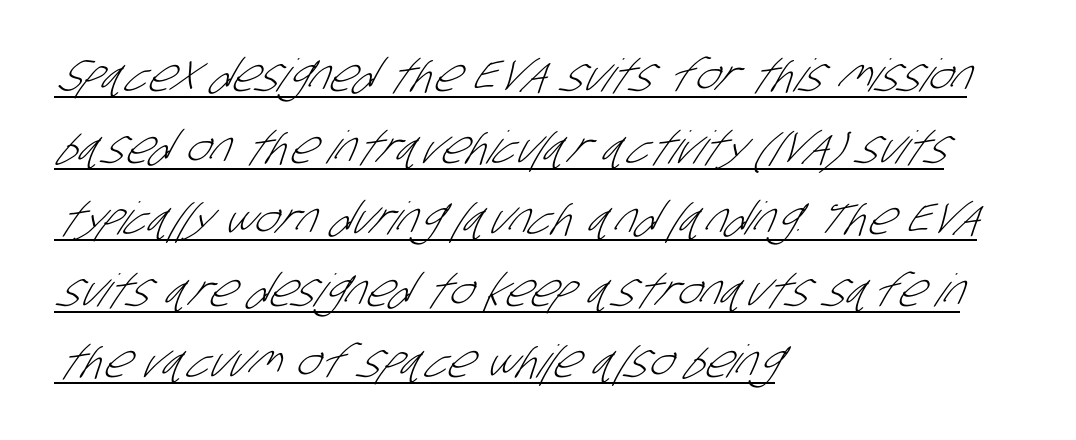
The image shows 45 px light, condensed sans-serif type; set left-aligned, normal line spacing (1.59x), normal letter spacing, underlined; low stroke contrast and a large x-height.
